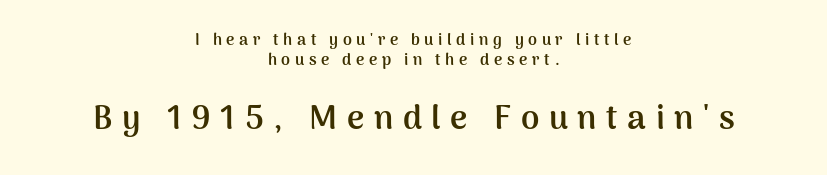
The image shows 33 px semibold sans-serif type, upright; set centered, line spacing 1.23x, unusually wide letter spacing (+0.29 em), not underlined; the second (bottom) block is 2.06x larger; medium stroke contrast and a medium x-height.
